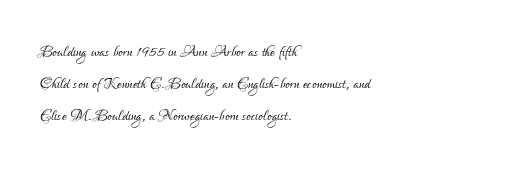
{"bold": "no", "underline": "no", "align": "left", "line_spacing": "normal", "line_spacing_ratio": 1.52, "letter_spacing": "normal", "letter_spacing_em": 0.0, "glyph_px": 21}
